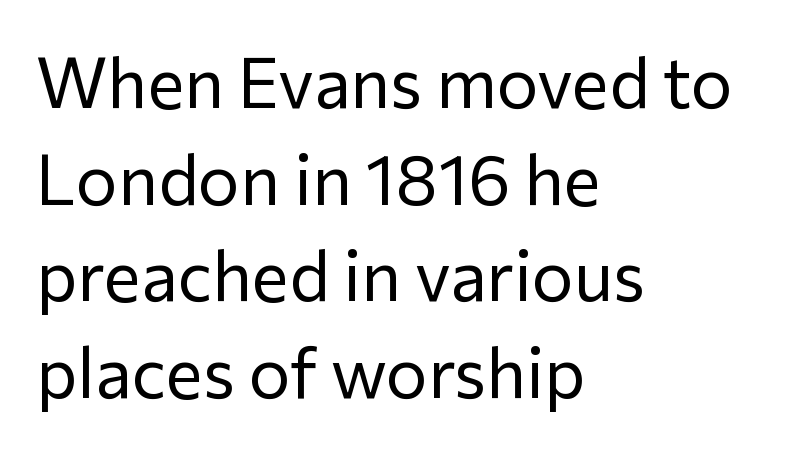
Q: Is the text bold? A: No.
Q: Is the text italic (slanted)? A: No, it is upright.
Q: Is the typeface a serif or a sans-serif typeface? A: Sans-serif.
Q: Is the text underlined? A: No.
Q: How is the paragraph aligned? A: Left-aligned.
Q: Is the spacing between letters normal or unusually wide? A: Normal.
Q: Is the spacing between lines tight, normal or loose? A: Normal.
Q: Width (condensed, normal, or wide)? A: Normal.
Q: Stroke contrast? A: Low.
Q: x-height? A: Medium.
Q: Monospaced? A: No.
